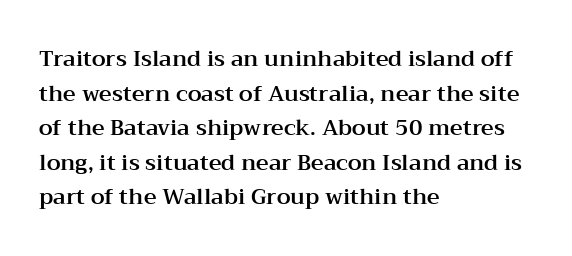
The image shows 22 px text type, upright; set left-aligned, normal line spacing (1.57x), normal letter spacing, not underlined.
